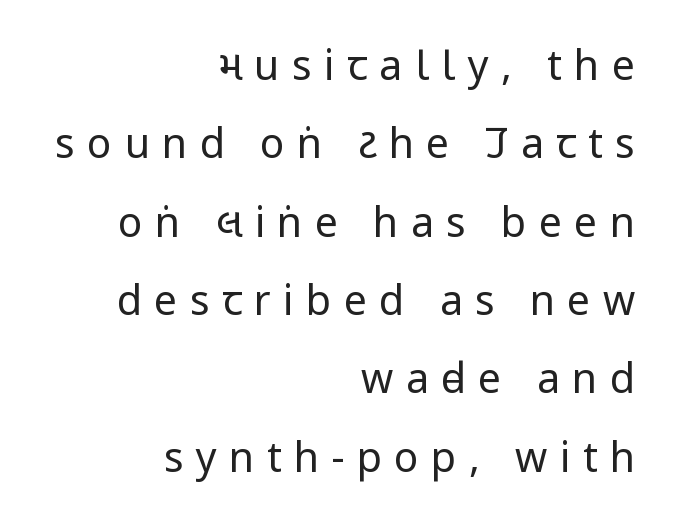
{"serif": "no", "italic": "no", "bold": "no", "weight": "regular", "width": "condensed", "stroke_contrast": "low", "x_height": "large", "monospaced": "no", "underline": "no", "align": "right", "line_spacing": "loose", "line_spacing_ratio": 1.91, "letter_spacing": "wide", "letter_spacing_em": 0.3, "glyph_px": 41}
